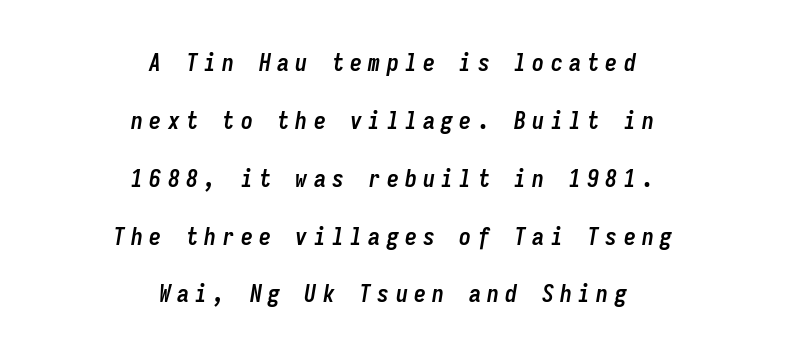
{"italic": "yes", "lean": "right", "slant_degrees": 9, "bold": "yes", "underline": "no", "align": "center", "line_spacing": "loose", "line_spacing_ratio": 2.41, "letter_spacing": "wide", "letter_spacing_em": 0.26, "glyph_px": 24}
